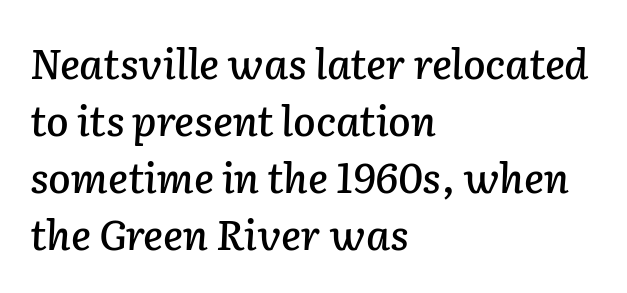
The image shows 41 px text type, italic (leaning right); set left-aligned, normal line spacing (1.39x), normal letter spacing, not underlined; low stroke contrast and a medium x-height.
